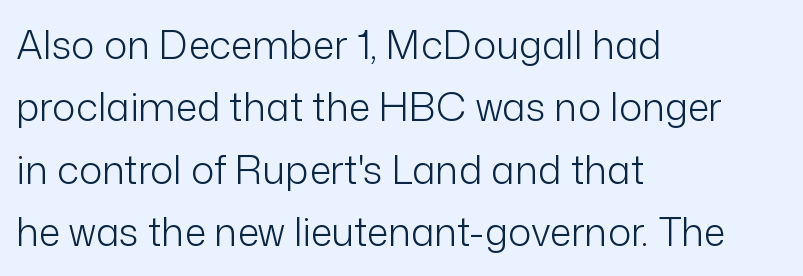
Is the letter spacing exaggerated? No — it looks like the ordinary default. You could not count columns in this text — the font is proportionally spaced. The setting favours the left margin, as ordinary paragraphs usually do. No feet cap the strokes, marking this as sans-serif type. Notice how the stems are strictly vertical — no italics here. This rendering features lettering with no underline.
